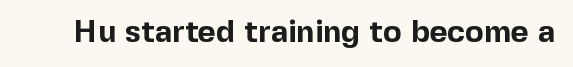
The image shows 31 px bold sans-serif type, upright; set normal letter spacing, not underlined; a medium x-height.
